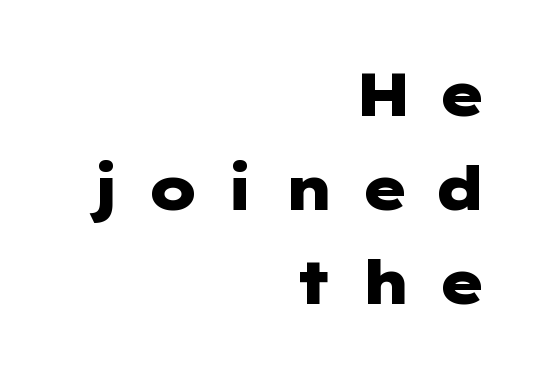
{"serif": "no", "italic": "no", "bold": "yes", "weight": "heavy", "width": "wide", "stroke_contrast": "low", "x_height": "medium", "underline": "no", "align": "right", "line_spacing": "normal", "line_spacing_ratio": 1.54, "letter_spacing": "wide", "letter_spacing_em": 0.42, "glyph_px": 61}
